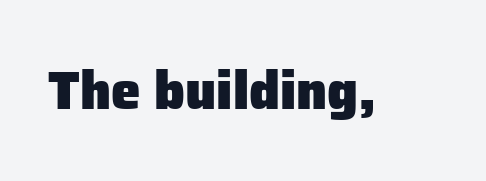
The image shows 53 px heavy sans-serif type, upright; set normal letter spacing, not underlined; low stroke contrast and a medium x-height.
